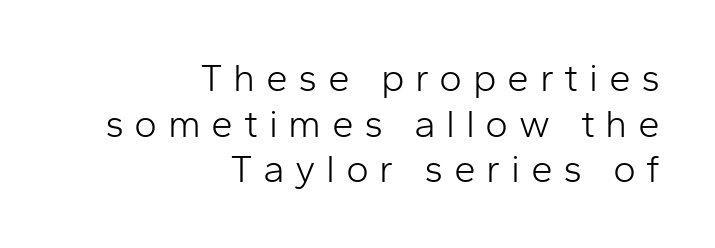
I'd call this a sans setting — the letters go barefoot. The font is comparable to plain body text, perhaps lighter. Characters remain perfectly vertical along every line. The gaps between neighbouring characters are conspicuously large. This sample is right-justified, so line beginnings fall wherever the words allow. Check the space under the baseline: it is left empty.
